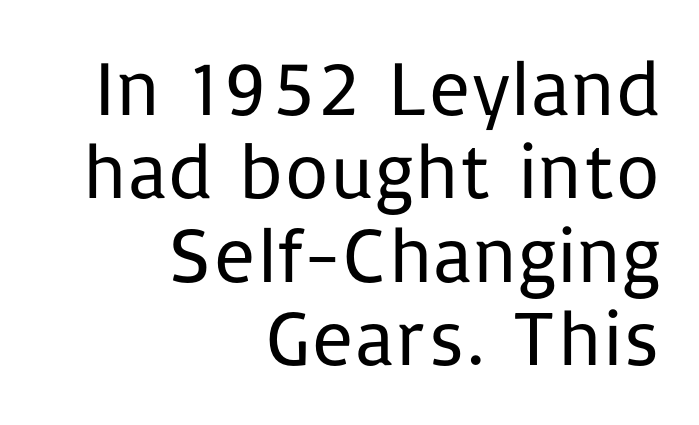
The image shows 78 px regular-weight sans-serif type, upright; set right-aligned, tight line spacing (1.07x), normal letter spacing, not underlined; low stroke contrast and a medium x-height.
